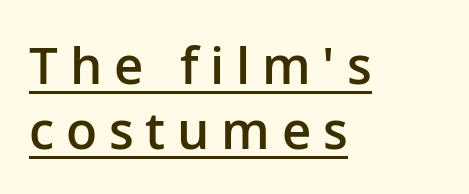
{"serif": "no", "italic": "no", "bold": "semi", "weight": "semibold", "width": "normal", "stroke_contrast": "low", "x_height": "medium", "monospaced": "no", "underline": "yes", "align": "left", "line_spacing": "normal", "line_spacing_ratio": 1.28, "letter_spacing": "wide", "letter_spacing_em": 0.23, "glyph_px": 51}
